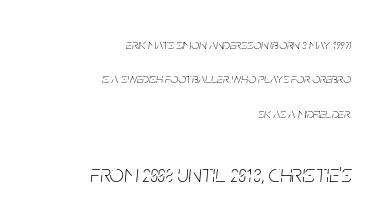
{"italic": "yes", "lean": "right", "slant_degrees": 5, "bold": "no", "underline": "no", "align": "right", "line_spacing": "loose", "line_spacing_ratio": 2.45, "letter_spacing": "normal", "letter_spacing_em": 0.0, "larger_block": "second", "size_ratio": 1.79, "glyph_px": 25}
